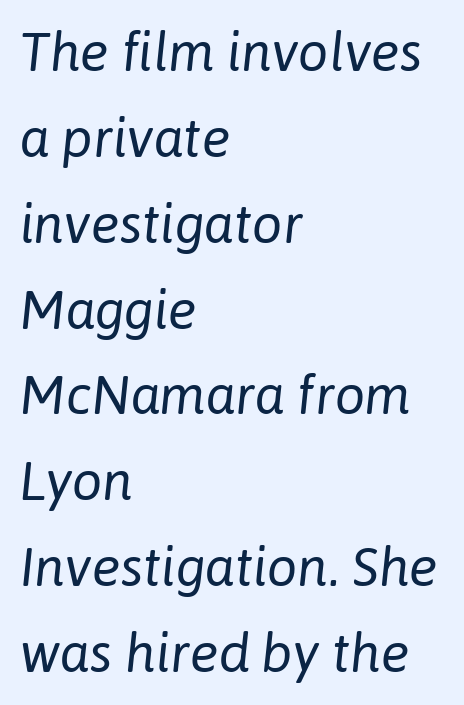
{"italic": "yes", "lean": "right", "slant_degrees": 6, "bold": "no", "weight": "regular", "width": "normal", "stroke_contrast": "low", "x_height": "medium", "monospaced": "no", "underline": "no", "align": "left", "line_spacing": "normal", "line_spacing_ratio": 1.59, "letter_spacing": "normal", "letter_spacing_em": 0.0, "glyph_px": 54}
